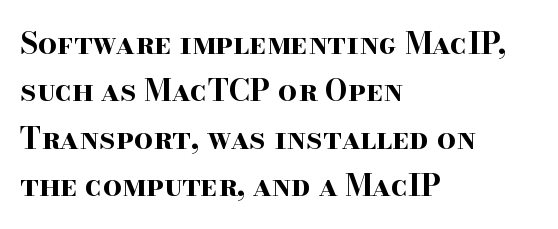
Q: Is the text bold? A: Yes.
Q: Is the text italic (slanted)? A: No, it is upright.
Q: Is the typeface a serif or a sans-serif typeface? A: Serif.
Q: Is the text underlined? A: No.
Q: How is the paragraph aligned? A: Left-aligned.
Q: Is the spacing between letters normal or unusually wide? A: Normal.
Q: Is the spacing between lines tight, normal or loose? A: Normal.
Q: Width (condensed, normal, or wide)? A: Wide.
Q: Stroke contrast? A: High.
Q: x-height? A: Small.
Q: Monospaced? A: No.
